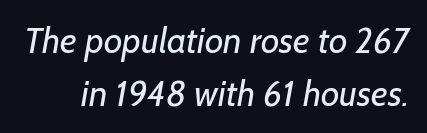
{"serif": "no", "bold": "no", "weight": "regular", "width": "normal", "stroke_contrast": "low", "x_height": "medium", "monospaced": "no", "underline": "no", "line_spacing": "normal", "line_spacing_ratio": 1.47, "letter_spacing": "normal", "letter_spacing_em": 0.0, "glyph_px": 36}
